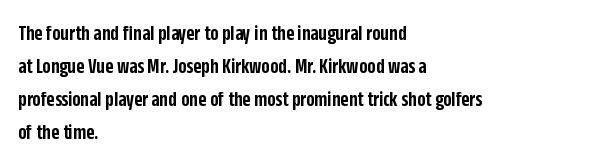
{"italic": "no", "bold": "semi", "underline": "no", "align": "left", "line_spacing": "normal", "line_spacing_ratio": 1.5, "letter_spacing": "normal", "letter_spacing_em": 0.0, "glyph_px": 22}
